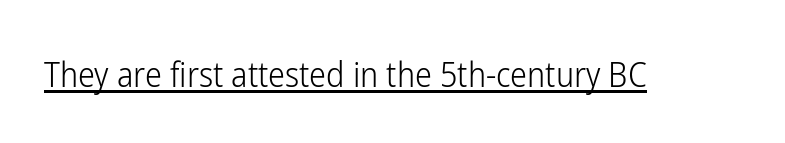
Q: Is the text bold? A: No.
Q: Is the text italic (slanted)? A: No, it is upright.
Q: Is the typeface a serif or a sans-serif typeface? A: Sans-serif.
Q: Is the text underlined? A: Yes.
Q: Is the spacing between letters normal or unusually wide? A: Normal.
Q: Width (condensed, normal, or wide)? A: Condensed.
Q: Stroke contrast? A: Low.
Q: x-height? A: Medium.
Q: Monospaced? A: No.
